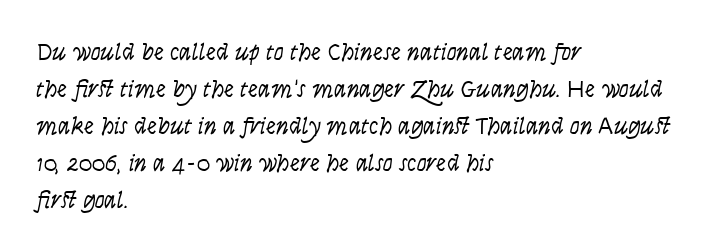
{"italic": "yes", "lean": "right", "slant_degrees": 9, "bold": "no", "underline": "no", "align": "left", "line_spacing": "normal", "line_spacing_ratio": 1.48, "letter_spacing": "normal", "letter_spacing_em": 0.0, "glyph_px": 25}
